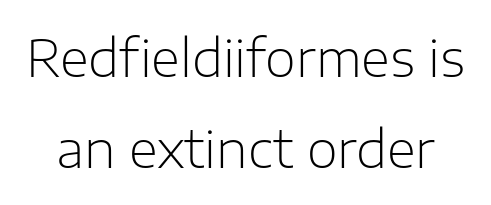
The string is rendered with underlining switched off. No italicization has been applied; the sample stays upright. The face used here is rendered with its standard letterfit. A light-to-regular cut is what we see here. The rendering uses natural spacing where letterforms have individual widths. The text was rendered using a sans face with plain stroke endings.
